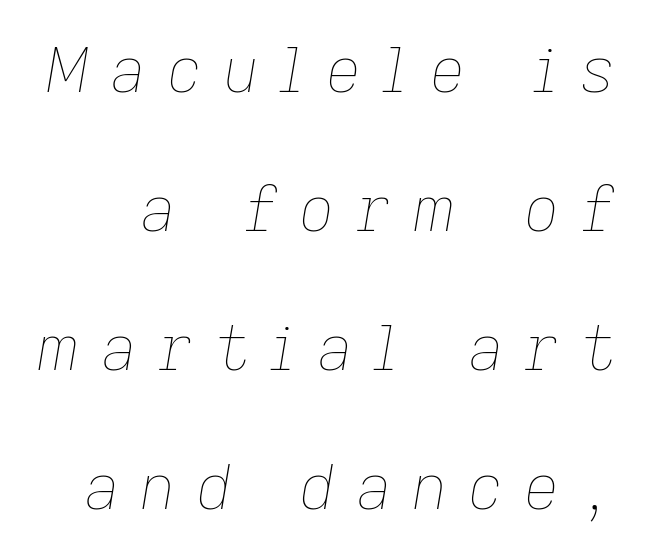
Any mark beneath the type? The region is blank. Do the characters align in a grid? No, the font is proportional. The whole block is typeset with a tilt. You could fit nearly another row in the gap between these rows. Weight: not bold — regular or lighter. The tracking jumps out immediately: characters are airy and widely separated.
